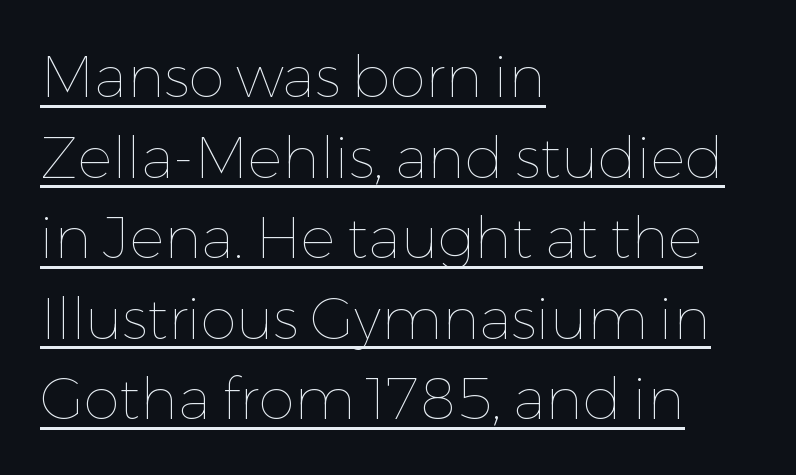
Q: Is the text bold? A: No.
Q: Is the text italic (slanted)? A: No, it is upright.
Q: Is the text underlined? A: Yes.
Q: How is the paragraph aligned? A: Left-aligned.
Q: Is the spacing between letters normal or unusually wide? A: Normal.
Q: Is the spacing between lines tight, normal or loose? A: Normal.
Q: Width (condensed, normal, or wide)? A: Normal.
Q: Stroke contrast? A: Low.
Q: x-height? A: Medium.
Q: Monospaced? A: No.
